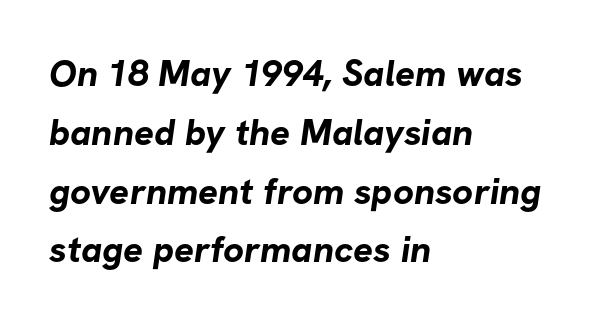
The image shows 37 px bold sans-serif type; set left-aligned, normal line spacing (1.59x), normal letter spacing, not underlined; low stroke contrast and a medium x-height.
